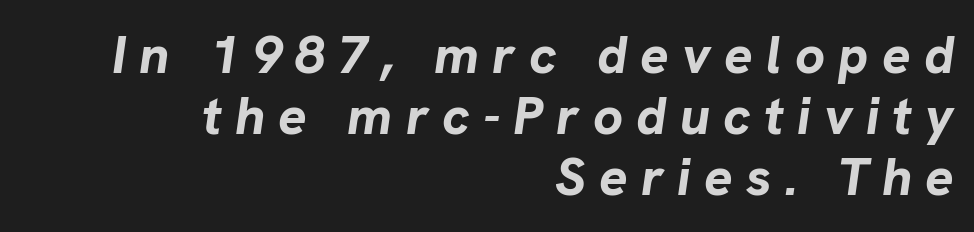
Q: Is the text bold? A: Yes.
Q: Is the text italic (slanted)? A: Yes, it leans right by about 8 degrees.
Q: Is the text underlined? A: No.
Q: How is the paragraph aligned? A: Right-aligned.
Q: Is the spacing between letters normal or unusually wide? A: Unusually wide.
Q: Is the spacing between lines tight, normal or loose? A: Tight.
Q: Width (condensed, normal, or wide)? A: Normal.
Q: Stroke contrast? A: Low.
Q: x-height? A: Medium.
Q: Monospaced? A: No.
